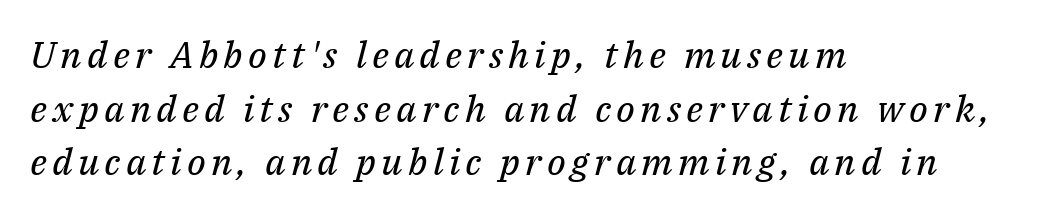
Q: Is the text bold? A: No.
Q: Is the text italic (slanted)? A: Yes, it leans right by about 14 degrees.
Q: Is the typeface a serif or a sans-serif typeface? A: Serif.
Q: Is the text underlined? A: No.
Q: How is the paragraph aligned? A: Left-aligned.
Q: Is the spacing between lines tight, normal or loose? A: Normal.
Q: Width (condensed, normal, or wide)? A: Normal.
Q: Stroke contrast? A: Medium.
Q: x-height? A: Medium.
Q: Monospaced? A: No.
